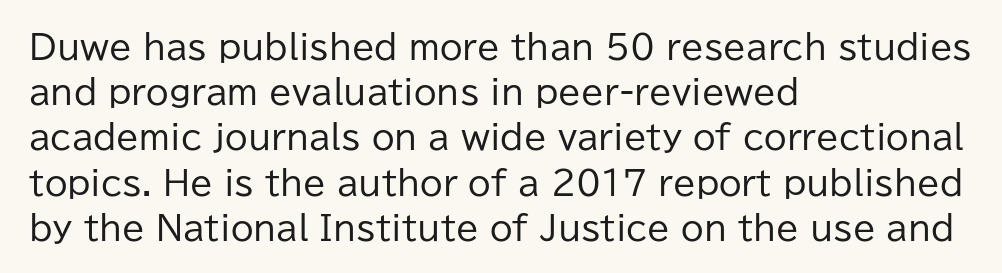
Varying glyph widths throughout — classic text-font behaviour. Underline: absent. The line texture is even and compact thanks to regular tracking. Does the type have serifs? No, each stem ends abruptly. What's the leading like? Ordinary, nothing unusual.
